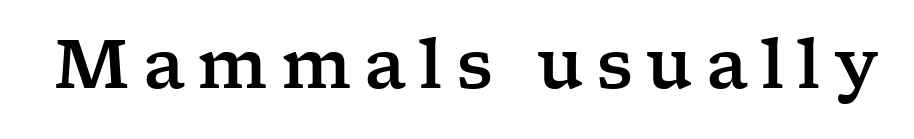
The image shows 68 px wide serif type, upright; set not underlined; low stroke contrast and a medium x-height.
